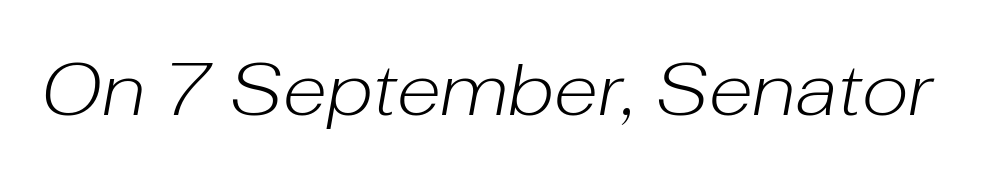
Q: Is the text bold? A: No.
Q: Is the text italic (slanted)? A: Yes, it leans right by about 10 degrees.
Q: Is the text underlined? A: No.
Q: Is the spacing between letters normal or unusually wide? A: Normal.
Q: Width (condensed, normal, or wide)? A: Normal.
Q: Stroke contrast? A: Low.
Q: x-height? A: Medium.
Q: Monospaced? A: No.
